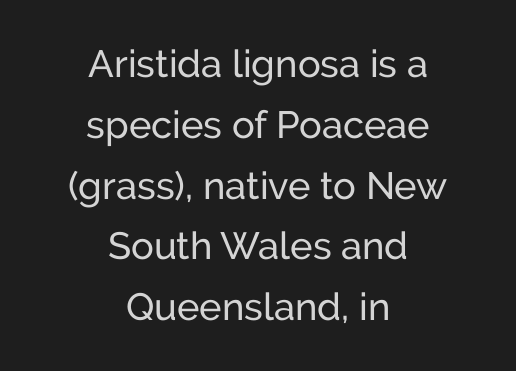
Q: Is the text italic (slanted)? A: No, it is upright.
Q: Is the typeface a serif or a sans-serif typeface? A: Sans-serif.
Q: Is the text underlined? A: No.
Q: How is the paragraph aligned? A: Centered.
Q: Is the spacing between letters normal or unusually wide? A: Normal.
Q: Is the spacing between lines tight, normal or loose? A: Normal.
Q: Width (condensed, normal, or wide)? A: Normal.
Q: Stroke contrast? A: Low.
Q: x-height? A: Medium.
Q: Monospaced? A: No.
